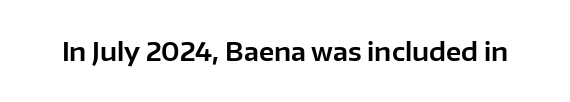
The image shows 25 px text type, upright; set normal letter spacing, not underlined.
